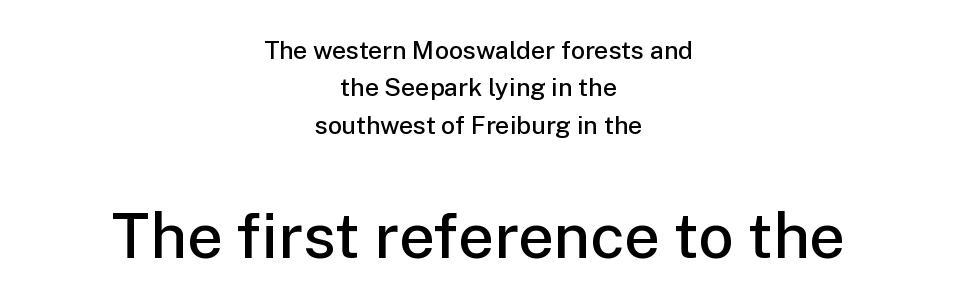
Here the glyphs are tracked normally, forming tight word shapes. Check where the strokes stop: nothing finishes them off — pure sans. Is this a fixed-width face? No — the glyphs have proportional, varying widths. Visually the block forms a symmetrical silhouette, jagged on both flanks.
